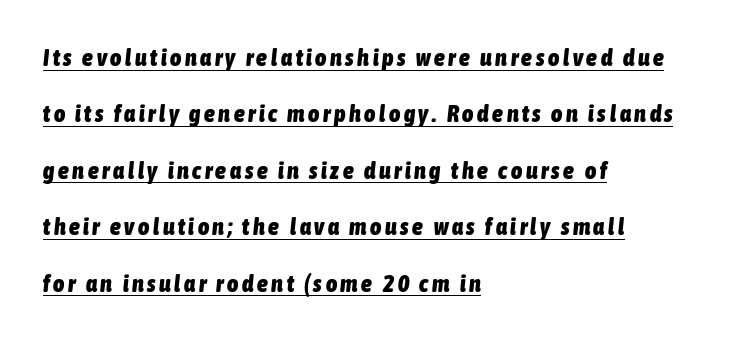
The image shows 24 px bold type, italic (leaning right); set left-aligned, loose line spacing (2.35x), underlined.
